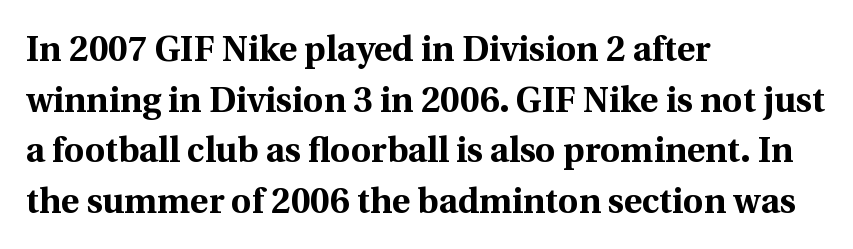
{"serif": "yes", "italic": "no", "bold": "yes", "weight": "bold", "width": "normal", "x_height": "medium", "monospaced": "no", "underline": "no", "align": "left", "line_spacing": "normal", "line_spacing_ratio": 1.45, "letter_spacing": "normal", "letter_spacing_em": 0.0, "glyph_px": 35}
